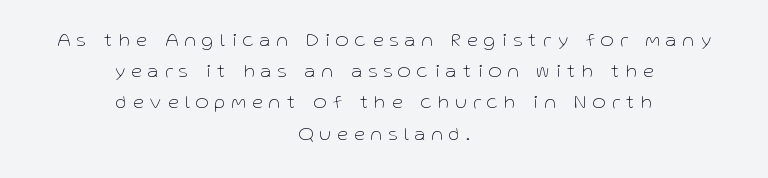
{"italic": "no", "bold": "no", "underline": "no", "align": "center", "line_spacing": "normal", "line_spacing_ratio": 1.56, "letter_spacing": "wide", "letter_spacing_em": 0.32, "glyph_px": 20}
